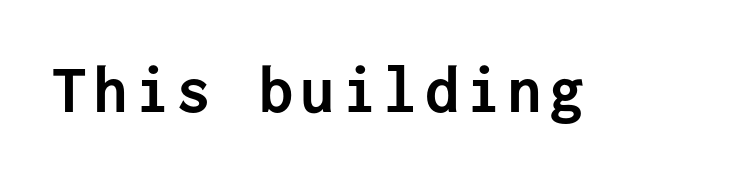
{"serif": "no", "italic": "no", "bold": "yes", "weight": "semibold", "width": "normal", "stroke_contrast": "low", "x_height": "medium", "monospaced": "yes", "underline": "no", "glyph_px": 69}
